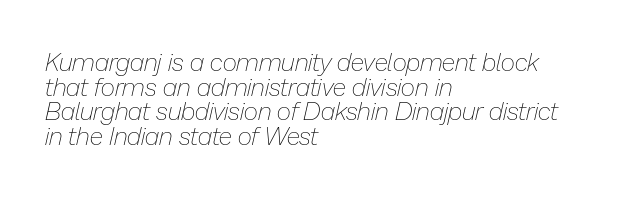
Q: Is the text bold? A: No.
Q: Is the text italic (slanted)? A: Yes, it leans right by about 13 degrees.
Q: Is the text underlined? A: No.
Q: How is the paragraph aligned? A: Left-aligned.
Q: Is the spacing between letters normal or unusually wide? A: Normal.
Q: Is the spacing between lines tight, normal or loose? A: Tight.
